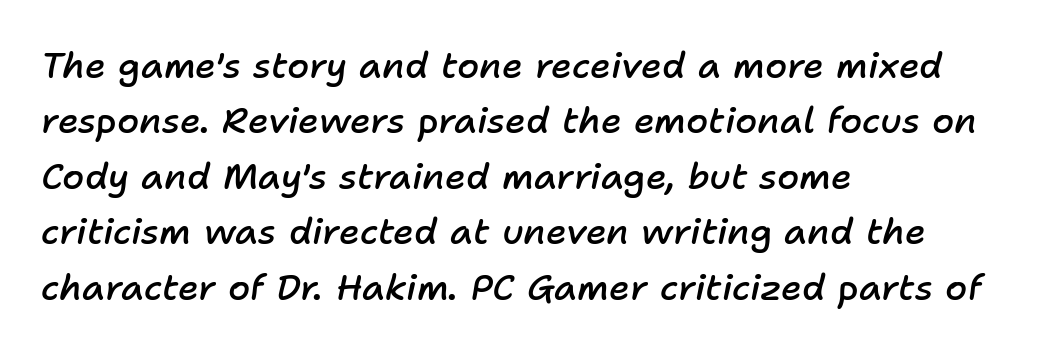
The image shows 36 px semibold type, italic (leaning right); set left-aligned, normal line spacing (1.54x), normal letter spacing, not underlined; low stroke contrast and a medium x-height.
